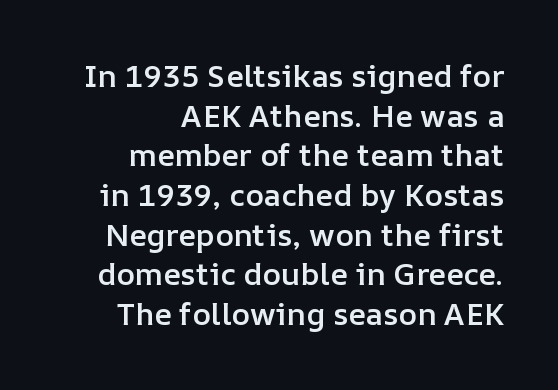
Q: Is the text bold? A: Semi-bold.
Q: Is the text italic (slanted)? A: No, it is upright.
Q: Is the text underlined? A: No.
Q: How is the paragraph aligned? A: Right-aligned.
Q: Is the spacing between letters normal or unusually wide? A: Normal.
Q: Is the spacing between lines tight, normal or loose? A: Normal.
Q: Width (condensed, normal, or wide)? A: Normal.
Q: Stroke contrast? A: Low.
Q: x-height? A: Medium.
Q: Monospaced? A: No.
